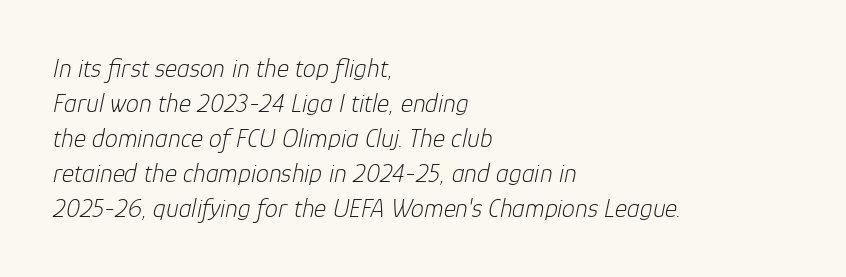
The image shows 26 px text type, italic (leaning right); set left-aligned, normal line spacing (1.35x), normal letter spacing, not underlined.
